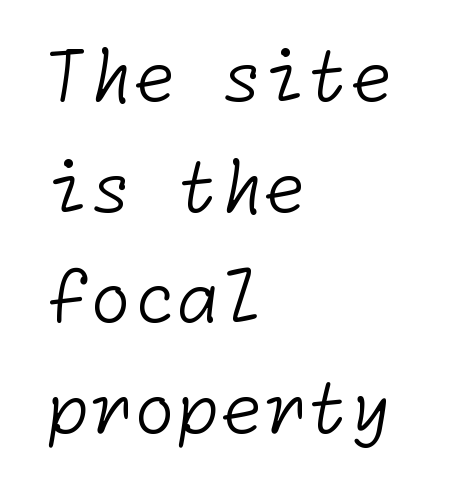
Q: Is the text bold? A: No.
Q: Is the typeface a serif or a sans-serif typeface? A: Sans-serif.
Q: Is the text underlined? A: No.
Q: How is the paragraph aligned? A: Left-aligned.
Q: Is the spacing between letters normal or unusually wide? A: Normal.
Q: Is the spacing between lines tight, normal or loose? A: Normal.
Q: Width (condensed, normal, or wide)? A: Normal.
Q: Stroke contrast? A: Low.
Q: x-height? A: Medium.
